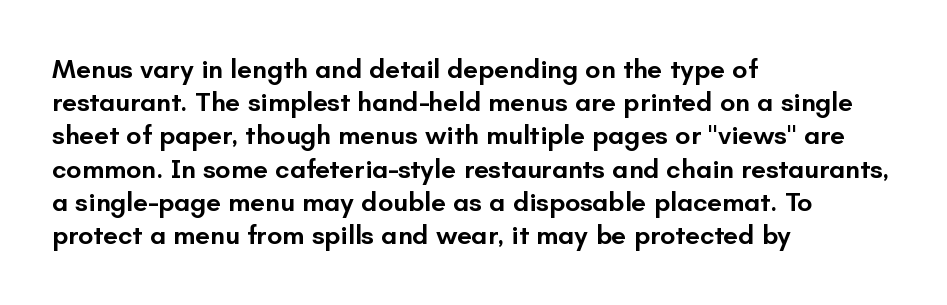
{"italic": "no", "bold": "semi", "underline": "no", "align": "left", "line_spacing_ratio": 1.23, "letter_spacing": "normal", "letter_spacing_em": 0.0, "glyph_px": 27}
